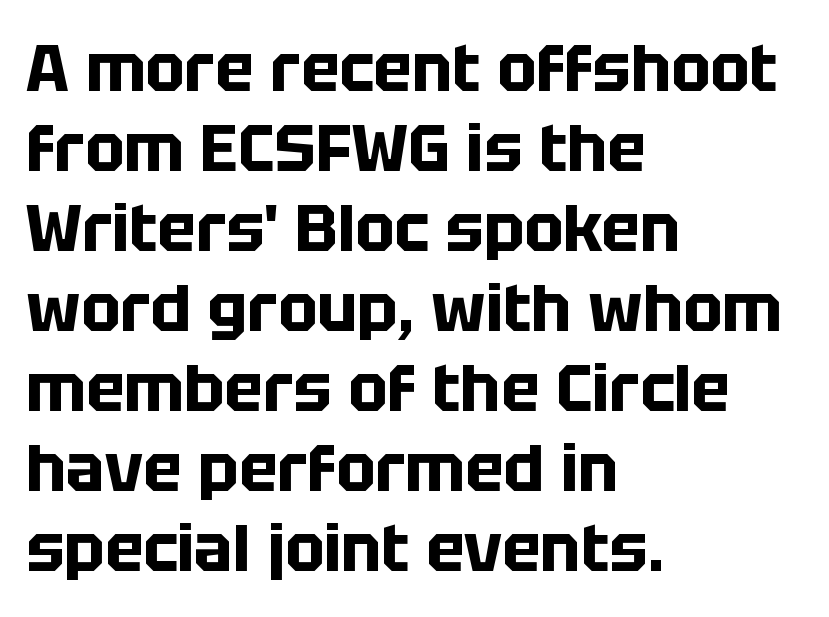
Q: Is the text bold? A: Yes.
Q: Is the text italic (slanted)? A: No, it is upright.
Q: Is the typeface a serif or a sans-serif typeface? A: Sans-serif.
Q: Is the text underlined? A: No.
Q: How is the paragraph aligned? A: Left-aligned.
Q: Is the spacing between letters normal or unusually wide? A: Normal.
Q: Width (condensed, normal, or wide)? A: Normal.
Q: Stroke contrast? A: Low.
Q: x-height? A: Large.
Q: Monospaced? A: No.
